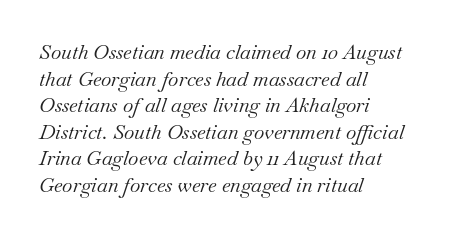
Q: Is the text bold? A: No.
Q: Is the text italic (slanted)? A: Yes, it leans right by about 18 degrees.
Q: Is the text underlined? A: No.
Q: How is the paragraph aligned? A: Left-aligned.
Q: Is the spacing between letters normal or unusually wide? A: Normal.
Q: Is the spacing between lines tight, normal or loose? A: Normal.
